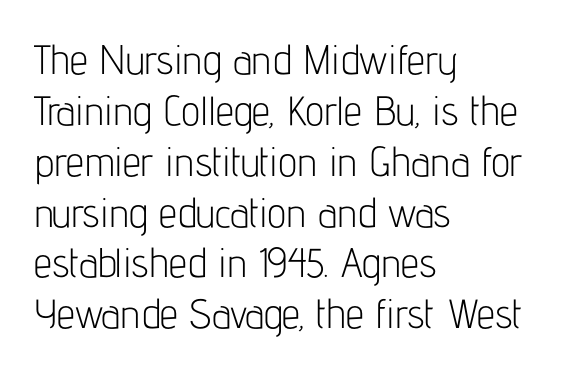
Q: Is the text bold? A: No.
Q: Is the text italic (slanted)? A: No, it is upright.
Q: Is the typeface a serif or a sans-serif typeface? A: Sans-serif.
Q: Is the text underlined? A: No.
Q: How is the paragraph aligned? A: Left-aligned.
Q: Is the spacing between letters normal or unusually wide? A: Normal.
Q: Width (condensed, normal, or wide)? A: Condensed.
Q: Stroke contrast? A: Low.
Q: x-height? A: Medium.
Q: Monospaced? A: No.
